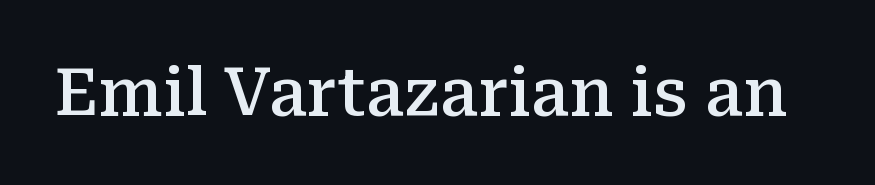
Q: Is the text bold? A: Semi-bold.
Q: Is the text italic (slanted)? A: No, it is upright.
Q: Is the typeface a serif or a sans-serif typeface? A: Serif.
Q: Is the text underlined? A: No.
Q: Is the spacing between letters normal or unusually wide? A: Normal.
Q: Width (condensed, normal, or wide)? A: Normal.
Q: Stroke contrast? A: Medium.
Q: x-height? A: Medium.
Q: Monospaced? A: No.
